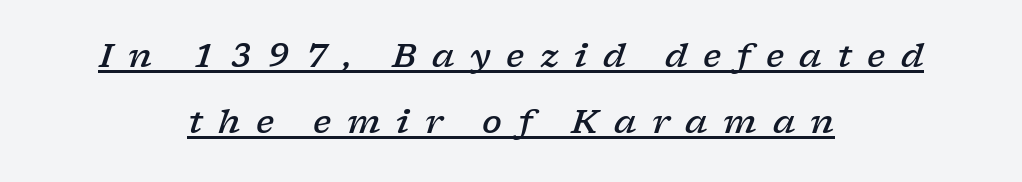
{"serif": "yes", "italic": "yes", "lean": "right", "slant_degrees": 17, "bold": "semi", "weight": "semibold", "width": "wide", "stroke_contrast": "low", "x_height": "medium", "monospaced": "no", "underline": "yes", "align": "center", "line_spacing": "loose", "line_spacing_ratio": 2.0, "letter_spacing": "wide", "letter_spacing_em": 0.47, "glyph_px": 33}
